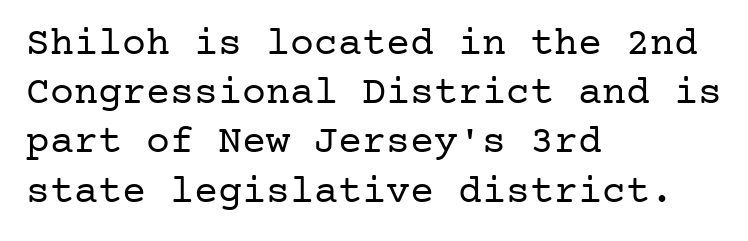
{"serif": "yes", "italic": "no", "bold": "no", "weight": "regular", "width": "normal", "stroke_contrast": "low", "x_height": "medium", "underline": "no", "align": "left", "line_spacing_ratio": 1.23, "letter_spacing": "normal", "letter_spacing_em": 0.0, "glyph_px": 40}
